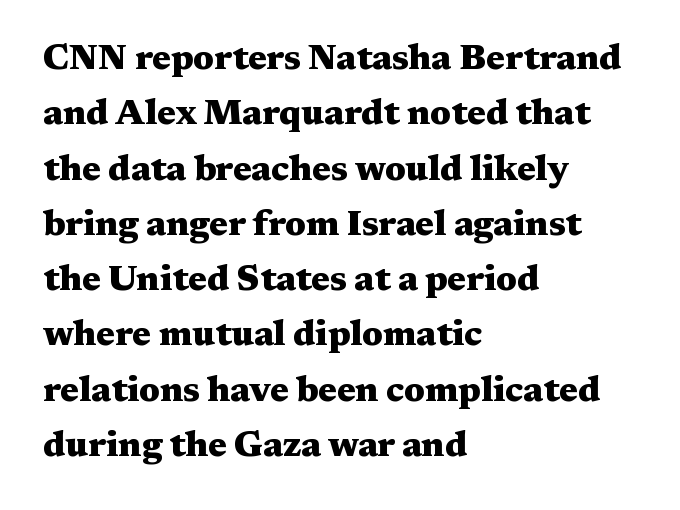
Is the type bold? Yes — the strokes are clearly thick and heavy. The passage is arranged the way most books set body copy — flush left. There is no visible air inserted between adjacent glyphs. The passage shown is not underscored anywhere. Each new line begins a customary step beneath the previous one.
